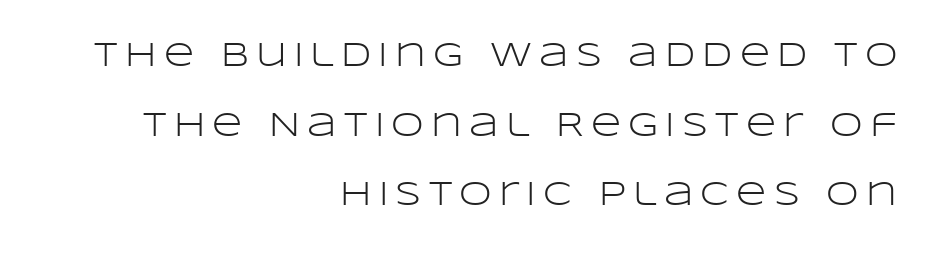
Every character sits straight up, as roman type does. Vertically, the passage feels expansive, rows floating well apart. Check where the strokes stop: nothing finishes them off — pure sans. Is the letter spacing exaggerated? Yes — the characters are pushed far apart.
